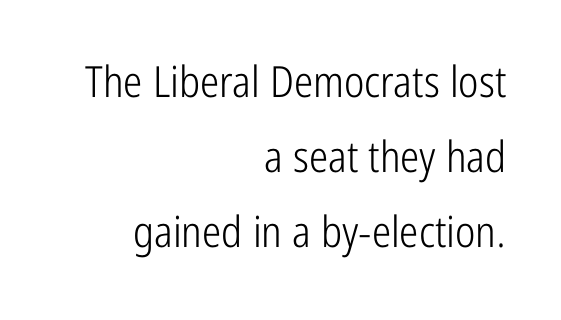
Proportional: the letters do not fall into vertical columns. No italicization has been applied; the sample stays upright. Stems and bowls with no extra thickness — not bold. The designer went with a sans here, leaving each stem footless.
